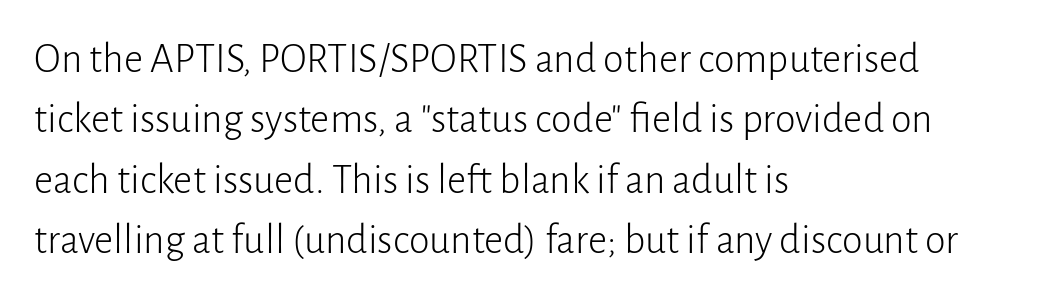
The font's upright variant was chosen for this text. This rendering uses left alignment, leaving the right contour irregular. Vertically, the passage feels balanced, rows spaced as you'd expect. The rendering keeps characters at their native spacing. This is not heavy type; no bold has been used.
